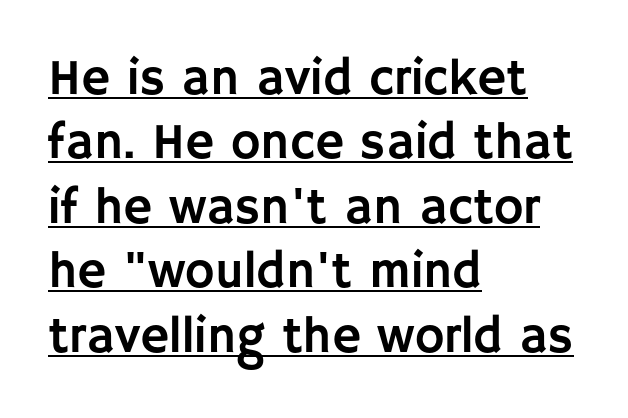
The image shows 50 px sans-serif type, upright; set left-aligned, normal line spacing (1.29x), normal letter spacing, underlined; low stroke contrast and a large x-height.
